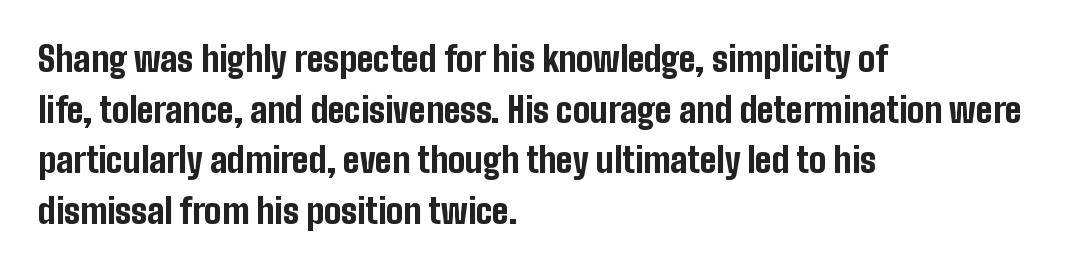
The image shows 34 px bold, condensed sans-serif type, upright; set left-aligned, normal line spacing (1.49x), normal letter spacing, not underlined; low stroke contrast and a medium x-height.
